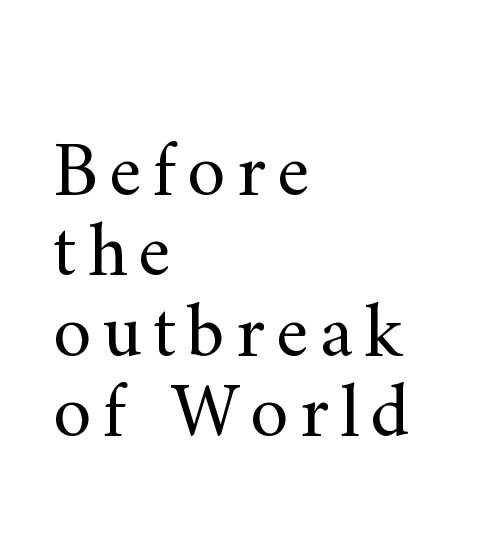
The image shows 78 px regular-weight serif type, upright; set left-aligned, tight line spacing (1.03x), not underlined; medium stroke contrast and a small x-height.
